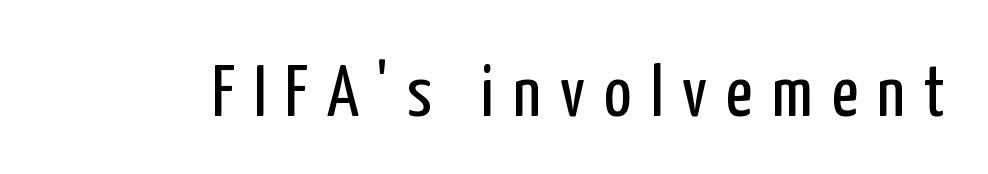
{"serif": "no", "italic": "no", "bold": "no", "weight": "regular", "width": "condensed", "stroke_contrast": "low", "x_height": "medium", "monospaced": "no", "underline": "no", "letter_spacing": "wide", "letter_spacing_em": 0.26, "glyph_px": 73}
